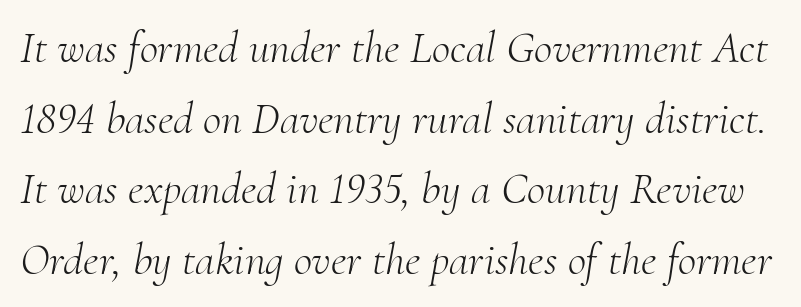
{"serif": "yes", "italic": "yes", "lean": "right", "slant_degrees": 10, "bold": "no", "weight": "light", "width": "normal", "stroke_contrast": "medium", "x_height": "small", "monospaced": "no", "underline": "no", "line_spacing": "normal", "line_spacing_ratio": 1.57, "letter_spacing": "normal", "letter_spacing_em": 0.0, "glyph_px": 45}
